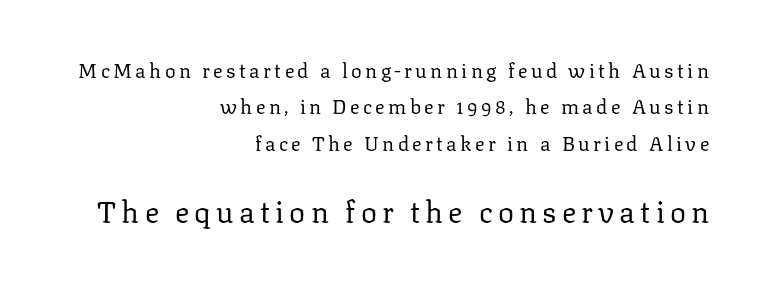
Q: Is the text bold? A: No.
Q: Is the text italic (slanted)? A: No, it is upright.
Q: Is the typeface a serif or a sans-serif typeface? A: Serif.
Q: Is the text underlined? A: No.
Q: How is the paragraph aligned? A: Right-aligned.
Q: Which block of text is set in a larger size, the first (top) or the second (bottom)? A: The second (bottom) one.
Q: Width (condensed, normal, or wide)? A: Normal.
Q: Stroke contrast? A: Low.
Q: x-height? A: Medium.
Q: Monospaced? A: No.
